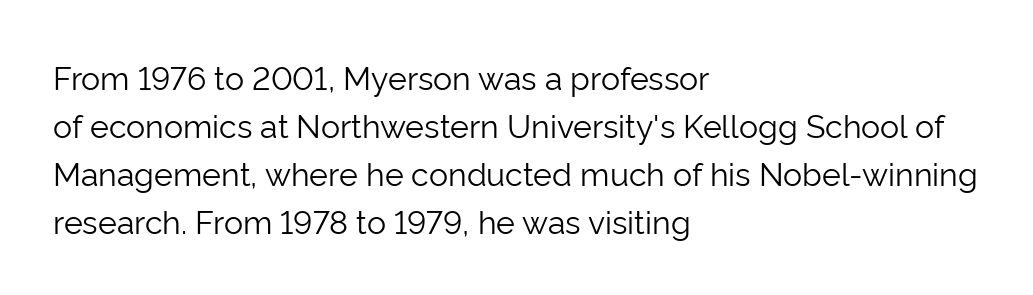
Style check: upright. Tracking here is standard; glyphs follow each other at the usual distance. Summary of weight: not heavy and not bold. Descenders are the only things crossing below the line.
